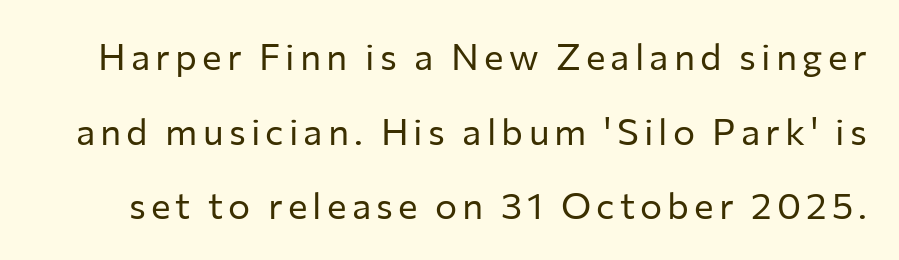
The image shows 37 px regular-weight sans-serif type, upright; set loose line spacing (2.02x), not underlined; low stroke contrast and a medium x-height.
